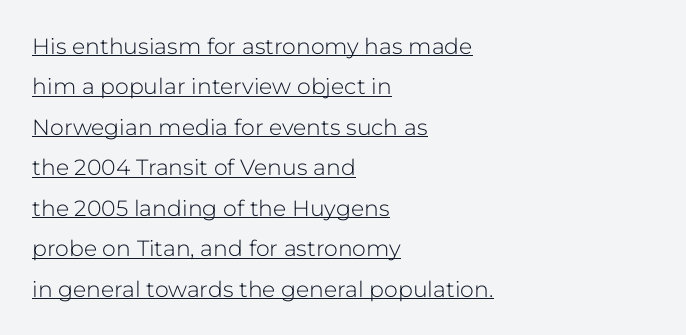
Q: Is the text bold? A: No.
Q: Is the text italic (slanted)? A: No, it is upright.
Q: Is the text underlined? A: Yes.
Q: How is the paragraph aligned? A: Left-aligned.
Q: Is the spacing between letters normal or unusually wide? A: Normal.
